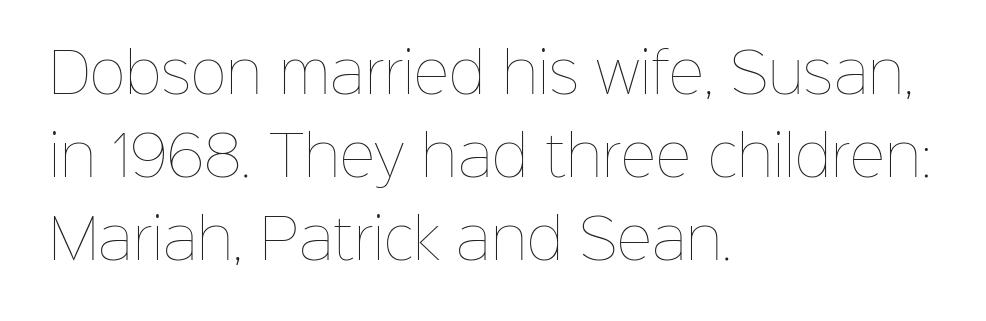
The image shows 55 px thin type, upright; set left-aligned, normal line spacing (1.51x), normal letter spacing, not underlined; low stroke contrast and a medium x-height.
